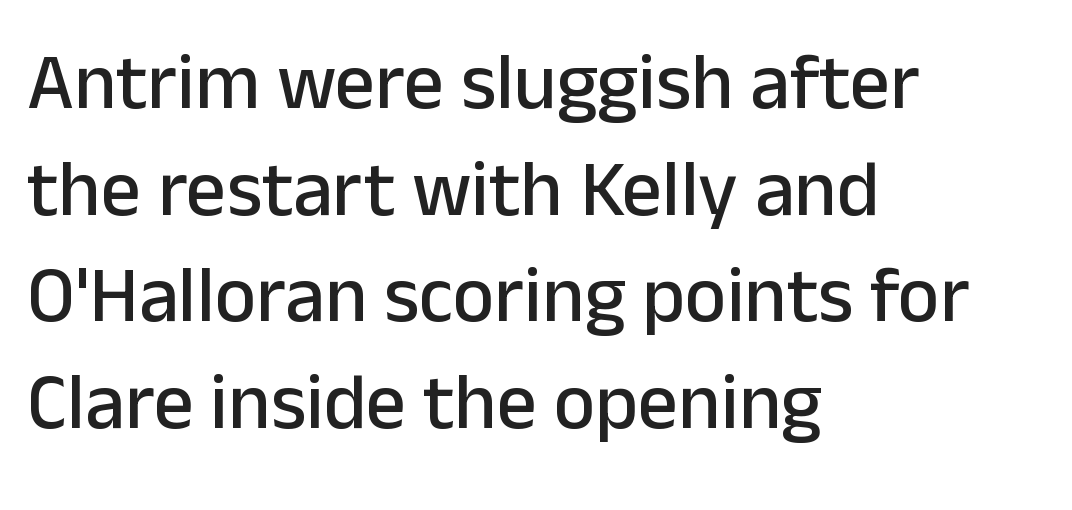
Q: Is the text italic (slanted)? A: No, it is upright.
Q: Is the typeface a serif or a sans-serif typeface? A: Sans-serif.
Q: Is the text underlined? A: No.
Q: How is the paragraph aligned? A: Left-aligned.
Q: Is the spacing between letters normal or unusually wide? A: Normal.
Q: Is the spacing between lines tight, normal or loose? A: Normal.
Q: Width (condensed, normal, or wide)? A: Normal.
Q: Stroke contrast? A: Low.
Q: x-height? A: Medium.
Q: Monospaced? A: No.
